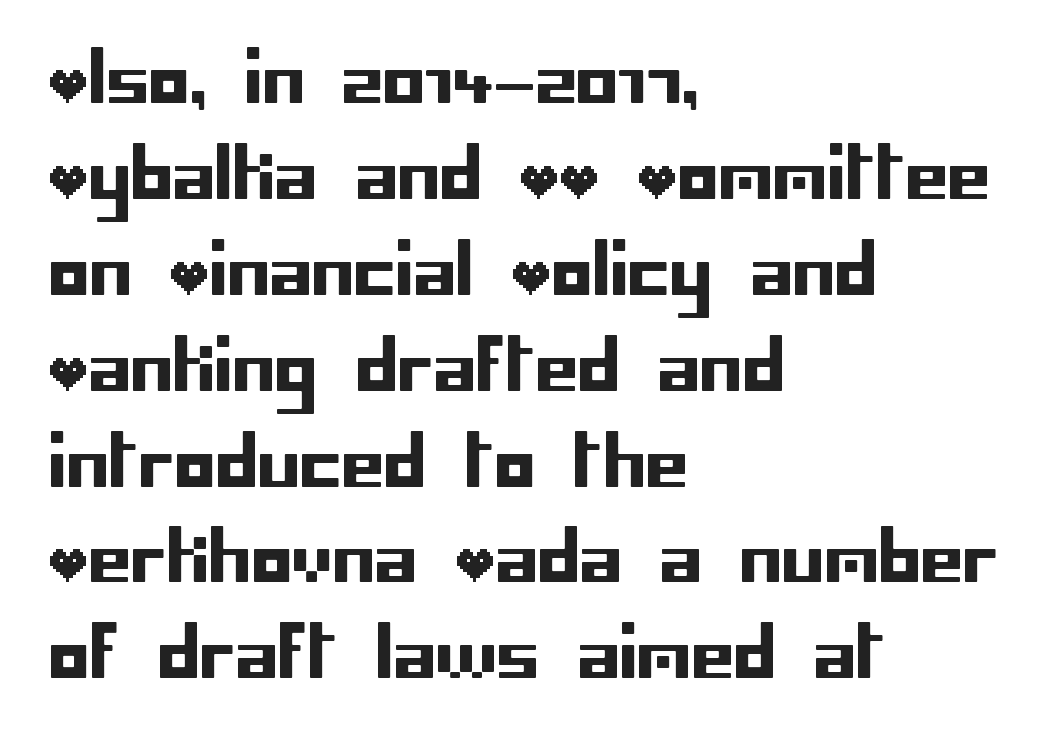
Rule under the text: the space is simply empty. Spacing between characters is what you'd get straight out of the box. Serifs: no, the terminals of the letterforms are clean. The lines sit at an ordinary, default distance from one another.
